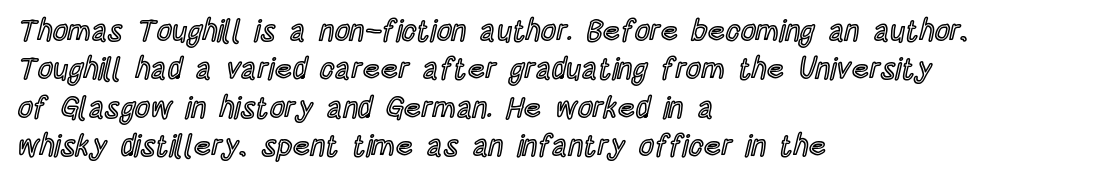
{"width": "condensed", "x_height": "large", "monospaced": "no", "underline": "no", "align": "left", "line_spacing": "normal", "line_spacing_ratio": 1.28, "letter_spacing": "normal", "letter_spacing_em": 0.0, "glyph_px": 30}
